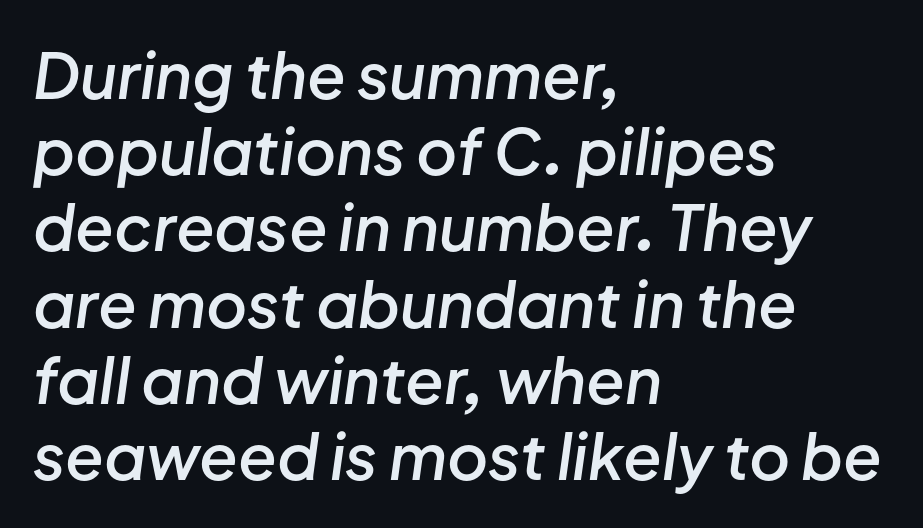
Q: Is the text bold? A: Semi-bold.
Q: Is the text italic (slanted)? A: Yes, it leans right by about 8 degrees.
Q: Is the text underlined? A: No.
Q: How is the paragraph aligned? A: Left-aligned.
Q: Is the spacing between letters normal or unusually wide? A: Normal.
Q: Width (condensed, normal, or wide)? A: Normal.
Q: Stroke contrast? A: Low.
Q: x-height? A: Medium.
Q: Monospaced? A: No.
